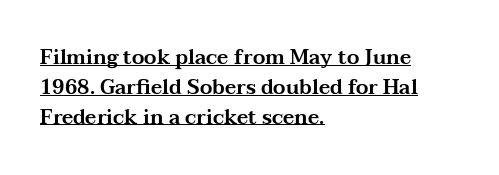
Q: Is the text italic (slanted)? A: No, it is upright.
Q: Is the text underlined? A: Yes.
Q: How is the paragraph aligned? A: Left-aligned.
Q: Is the spacing between letters normal or unusually wide? A: Normal.
Q: Is the spacing between lines tight, normal or loose? A: Normal.
